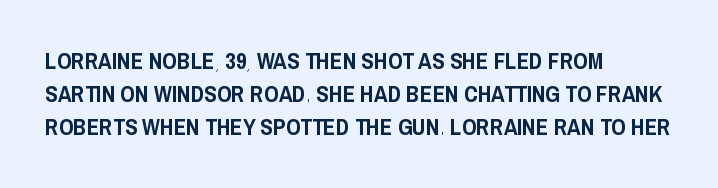
Q: Is the text italic (slanted)? A: No, it is upright.
Q: Is the text underlined? A: No.
Q: How is the paragraph aligned? A: Left-aligned.
Q: Is the spacing between letters normal or unusually wide? A: Normal.
Q: Is the spacing between lines tight, normal or loose? A: Normal.
